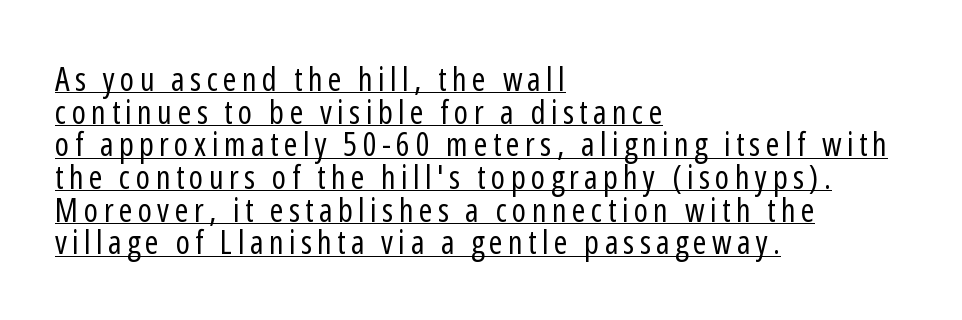
{"serif": "no", "italic": "no", "bold": "no", "weight": "regular", "width": "condensed", "stroke_contrast": "low", "x_height": "medium", "monospaced": "no", "underline": "yes", "align": "left", "line_spacing": "tight", "line_spacing_ratio": 0.99, "glyph_px": 33}
